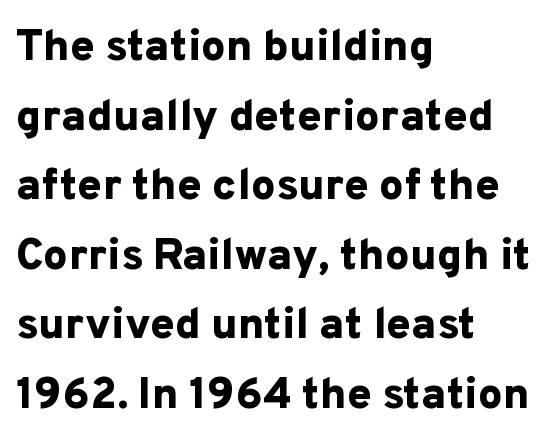
{"serif": "no", "italic": "no", "bold": "yes", "weight": "bold", "width": "normal", "stroke_contrast": "low", "x_height": "medium", "monospaced": "no", "underline": "no", "align": "left", "line_spacing": "normal", "line_spacing_ratio": 1.58, "letter_spacing": "normal", "letter_spacing_em": 0.0, "glyph_px": 44}
